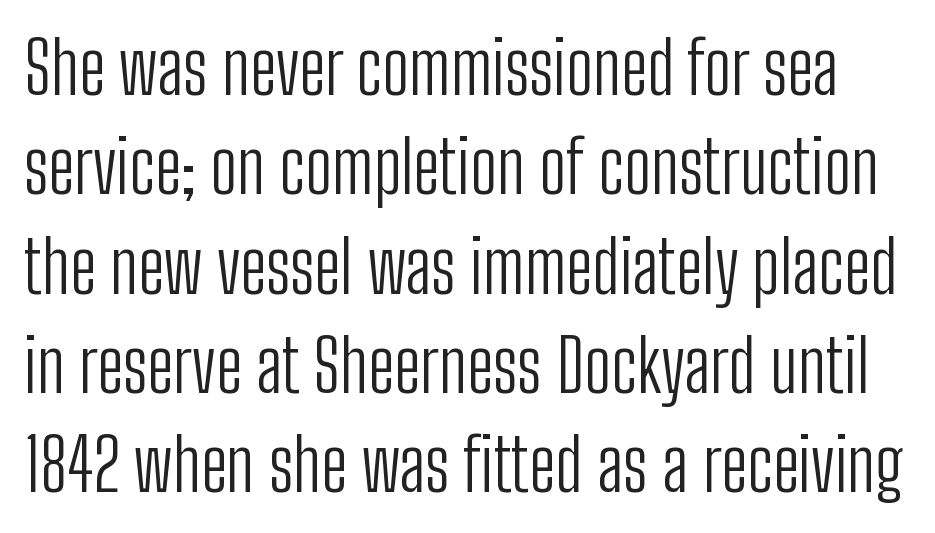
The image shows 72 px light, condensed sans-serif type, upright; set normal line spacing (1.38x), normal letter spacing, not underlined; low stroke contrast and a medium x-height.
